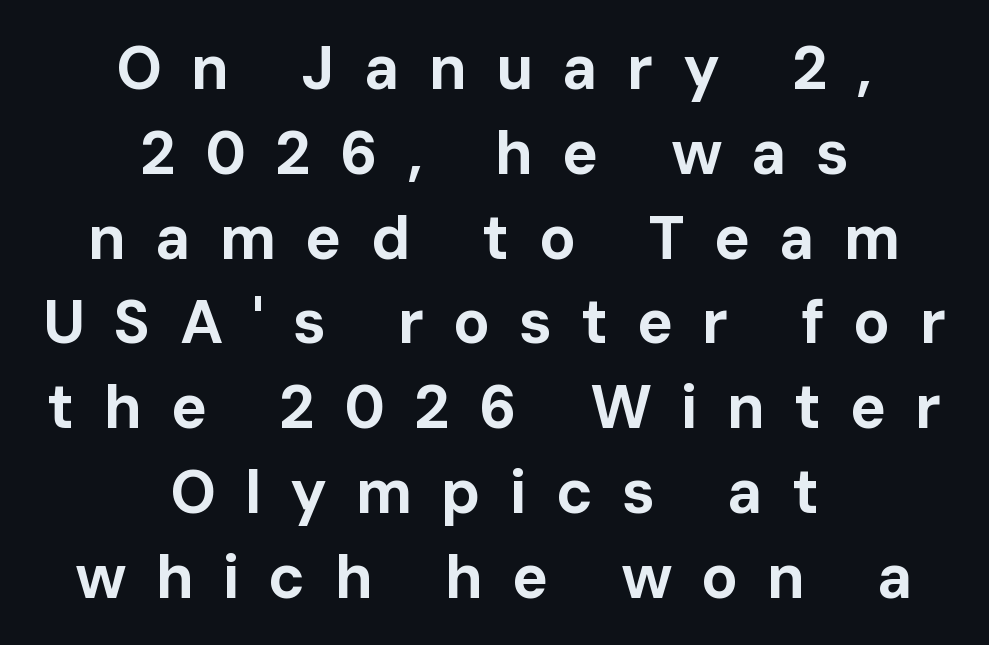
The image shows 61 px bold sans-serif type, upright; set centered, normal line spacing (1.39x), unusually wide letter spacing (+0.47 em), not underlined; low stroke contrast and a medium x-height.
